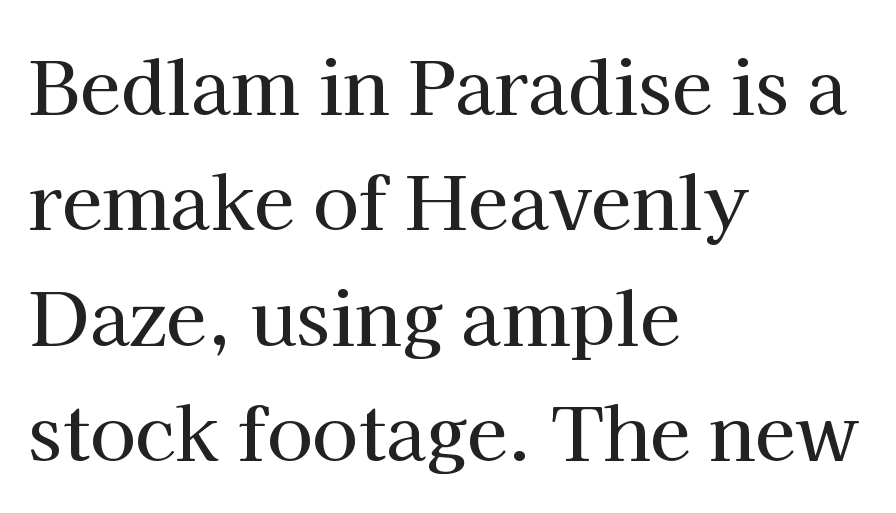
{"serif": "yes", "italic": "no", "width": "normal", "stroke_contrast": "high", "x_height": "medium", "monospaced": "no", "underline": "no", "align": "left", "line_spacing": "normal", "line_spacing_ratio": 1.56, "letter_spacing": "normal", "letter_spacing_em": 0.0, "glyph_px": 74}
